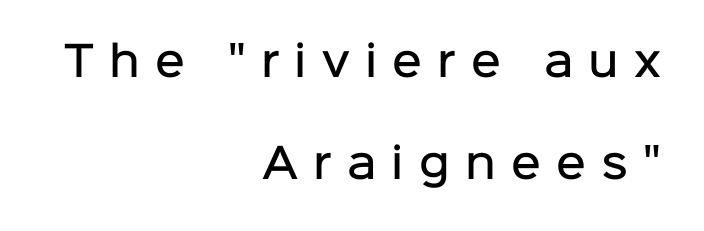
There is plenty of visible air inserted between adjacent glyphs. Grotesque or geometric, the face here clearly has no serifs. The specimen reads as upright at a glance. The rendering anchors every line to the right-hand side.
